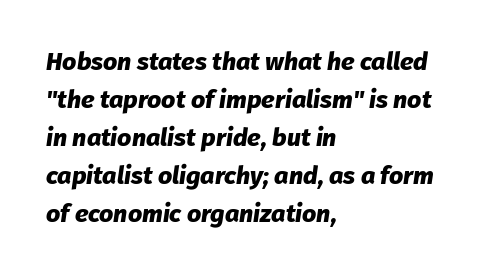
The image shows 25 px bold type, italic (leaning right); set left-aligned, normal line spacing (1.52x), normal letter spacing, not underlined.
